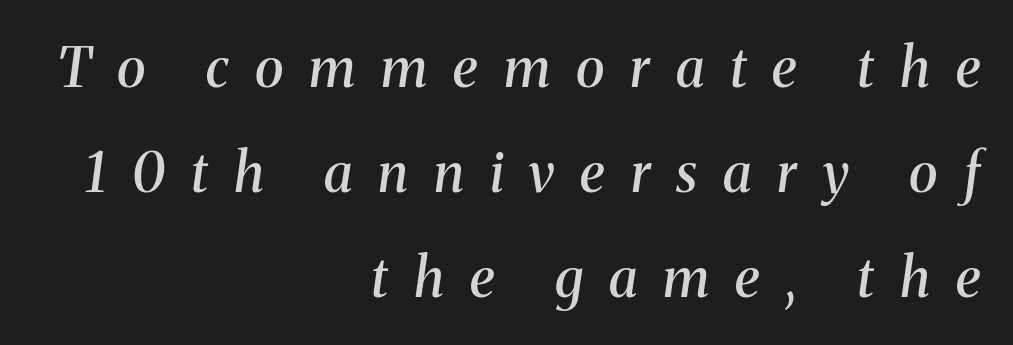
The image shows 54 px semibold serif type, italic (leaning right); set right-aligned, loose line spacing (1.94x), unusually wide letter spacing (+0.48 em), not underlined; medium stroke contrast and a medium x-height.
